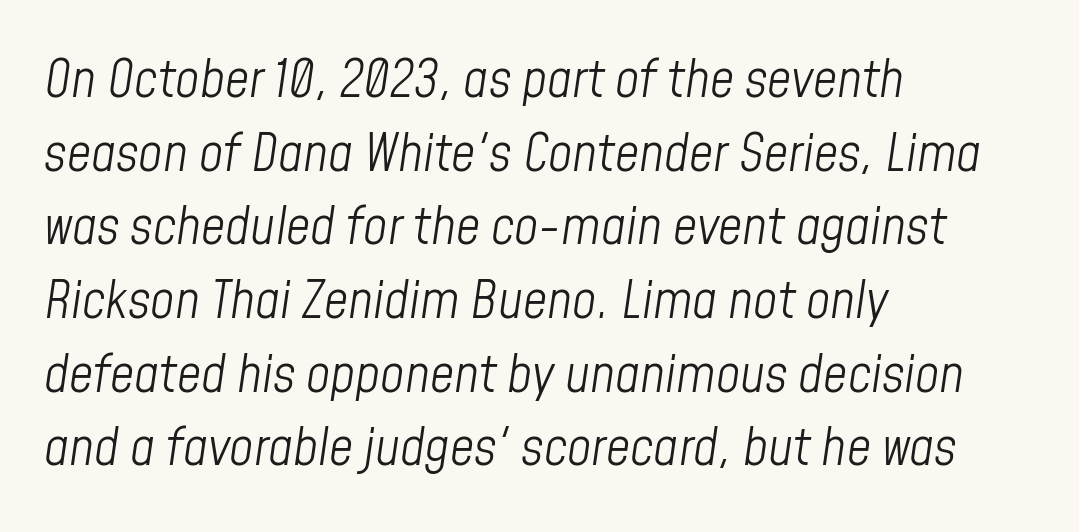
Q: Is the text bold? A: No.
Q: Is the text italic (slanted)? A: Yes, it leans right by about 8 degrees.
Q: Is the text underlined? A: No.
Q: How is the paragraph aligned? A: Left-aligned.
Q: Is the spacing between letters normal or unusually wide? A: Normal.
Q: Is the spacing between lines tight, normal or loose? A: Normal.
Q: Width (condensed, normal, or wide)? A: Condensed.
Q: Stroke contrast? A: Low.
Q: x-height? A: Medium.
Q: Monospaced? A: No.
